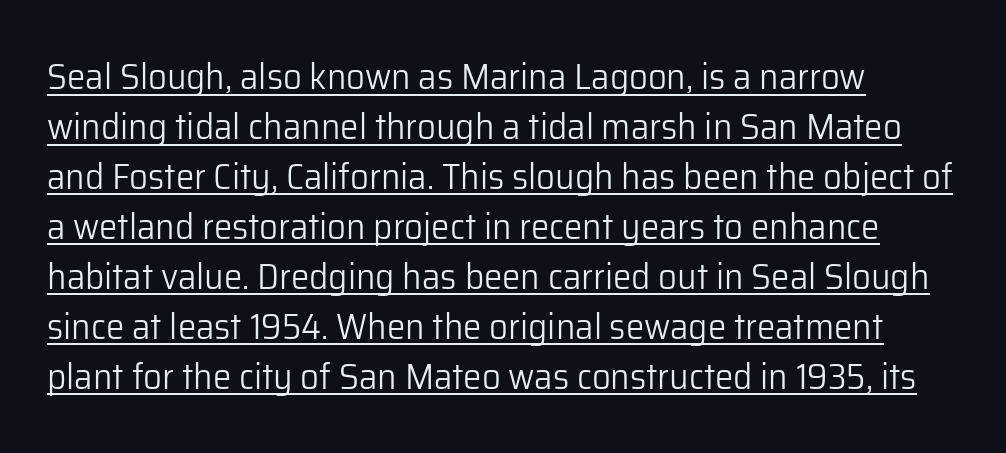
{"serif": "no", "italic": "no", "bold": "no", "weight": "light", "width": "normal", "stroke_contrast": "low", "x_height": "medium", "monospaced": "no", "underline": "yes", "align": "left", "line_spacing": "normal", "line_spacing_ratio": 1.35, "letter_spacing": "normal", "letter_spacing_em": 0.0, "glyph_px": 37}
